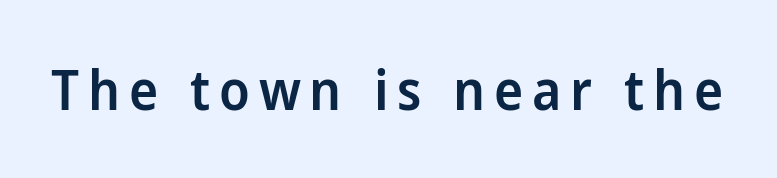
{"serif": "no", "italic": "no", "bold": "semi", "weight": "semibold", "width": "normal", "stroke_contrast": "low", "x_height": "medium", "monospaced": "no", "underline": "no", "glyph_px": 55}
